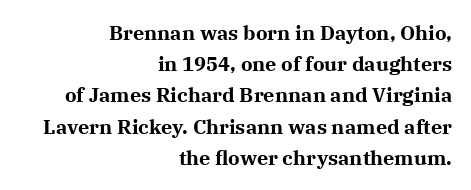
{"italic": "no", "bold": "yes", "underline": "no", "align": "right", "line_spacing": "normal", "line_spacing_ratio": 1.56, "letter_spacing": "normal", "letter_spacing_em": 0.0, "glyph_px": 20}
